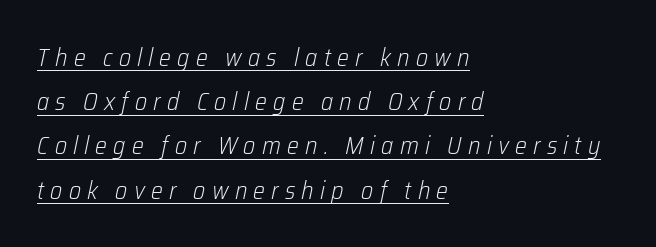
Q: Is the text bold? A: No.
Q: Is the text italic (slanted)? A: Yes, it leans right by about 12 degrees.
Q: Is the text underlined? A: Yes.
Q: How is the paragraph aligned? A: Left-aligned.
Q: Is the spacing between letters normal or unusually wide? A: Unusually wide.
